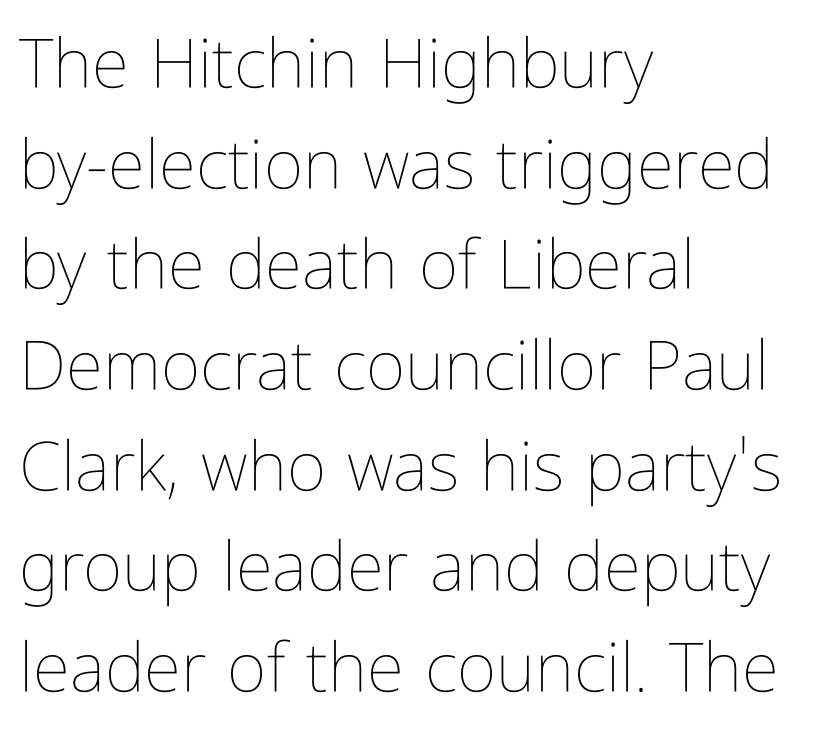
{"italic": "no", "bold": "no", "weight": "thin", "width": "condensed", "stroke_contrast": "low", "x_height": "medium", "monospaced": "no", "underline": "no", "align": "left", "line_spacing": "normal", "line_spacing_ratio": 1.48, "letter_spacing": "normal", "letter_spacing_em": 0.0, "glyph_px": 68}
